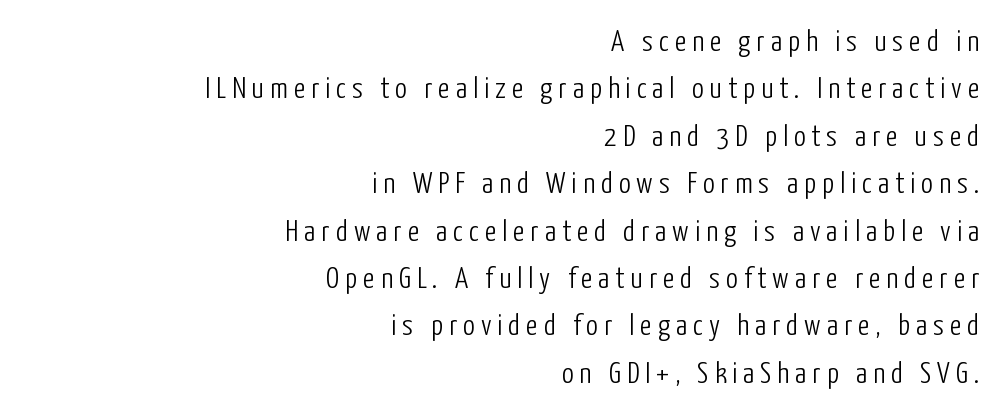
This sample uses a sans-serif face. The face looks like a standard text weight, possibly lighter. The words here are not underlined. A normal amount of white space separates one row of letters from the next.
